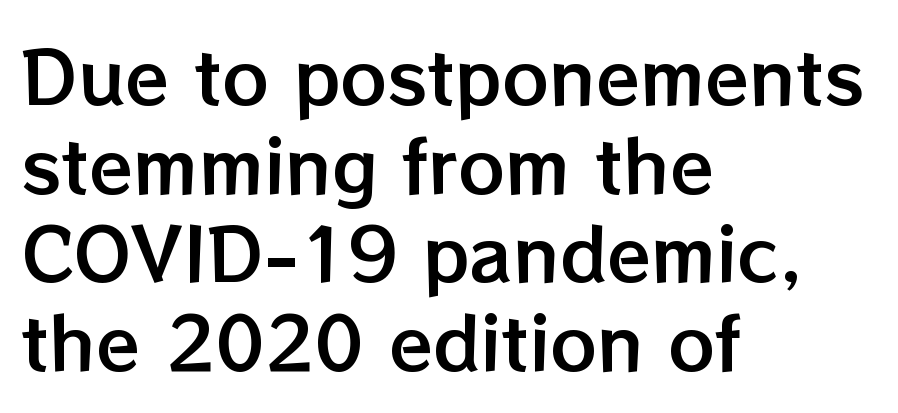
The image shows 72 px text type, upright; set left-aligned, line spacing 1.23x, normal letter spacing, not underlined; low stroke contrast and a medium x-height.
